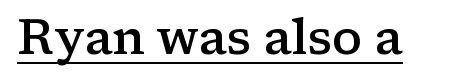
The image shows 49 px semibold, wide serif type, upright; set normal letter spacing, underlined; low stroke contrast and a medium x-height.
